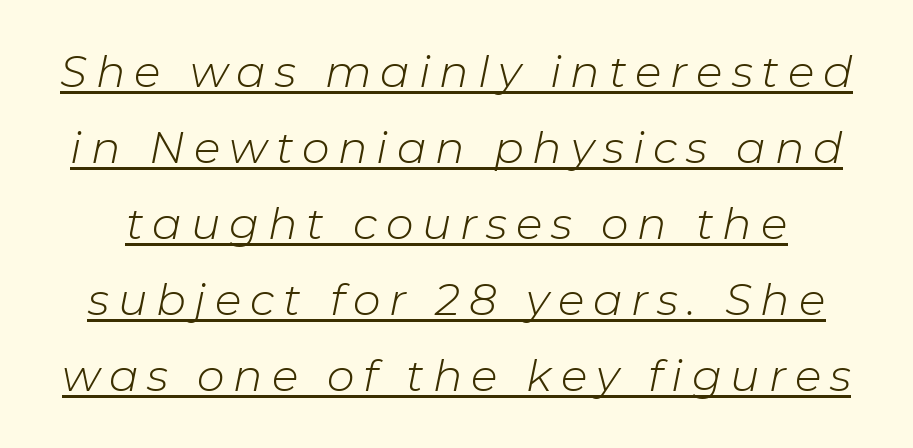
Looking at the ascenders, they clearly lean. Stems and bowls with no extra thickness — not bold. The string is rendered with underlining switched on. Do the characters align in a grid? No, the font is proportional. A typesetter would call this heavily tracked-out type.
